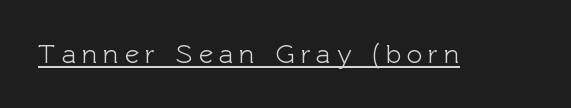
Short note: letters widely spaced. This sample carries an underscore along the baseline area. The specimen reads as upright at a glance.
